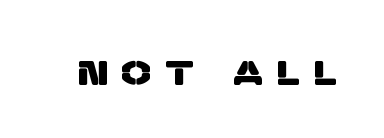
Q: Is the typeface a serif or a sans-serif typeface? A: Sans-serif.
Q: Is the text underlined? A: No.
Q: Is the spacing between letters normal or unusually wide? A: Unusually wide.
Q: Width (condensed, normal, or wide)? A: Normal.
Q: Stroke contrast? A: Low.
Q: x-height? A: Large.
Q: Monospaced? A: No.
